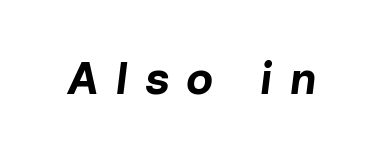
This rendering features lettering with no underline. A typesetter would call this heavily tracked-out type. Is the type bold? Yes — the strokes are clearly thick and heavy. Posture: slanted. Looks like regular typesetting: each glyph gets only the width it needs.
